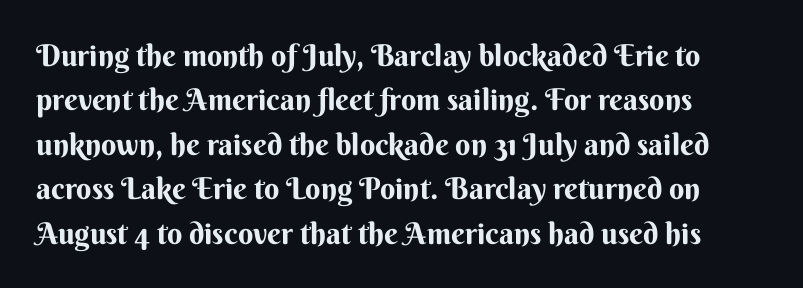
The image shows 30 px bold sans-serif type, upright; set left-aligned, normal line spacing (1.48x), normal letter spacing, not underlined; medium stroke contrast and a small x-height.
